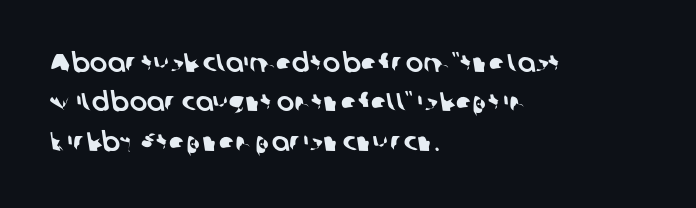
{"underline": "no", "align": "left", "line_spacing": "normal", "line_spacing_ratio": 1.51, "letter_spacing": "normal", "letter_spacing_em": 0.0, "glyph_px": 26}
